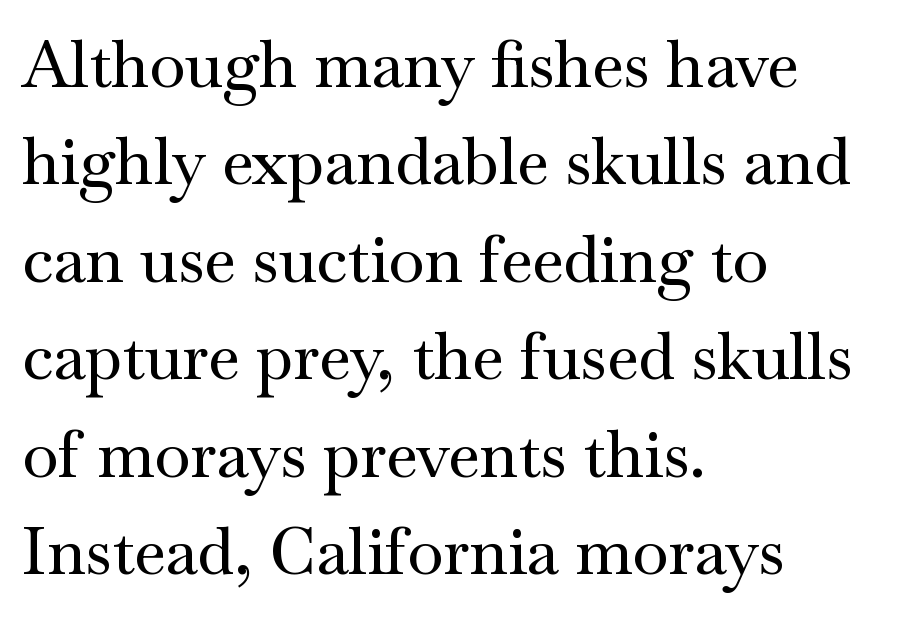
{"serif": "yes", "italic": "no", "width": "wide", "stroke_contrast": "medium", "x_height": "small", "monospaced": "no", "underline": "no", "align": "left", "line_spacing": "normal", "line_spacing_ratio": 1.5, "letter_spacing": "normal", "letter_spacing_em": 0.0, "glyph_px": 65}
